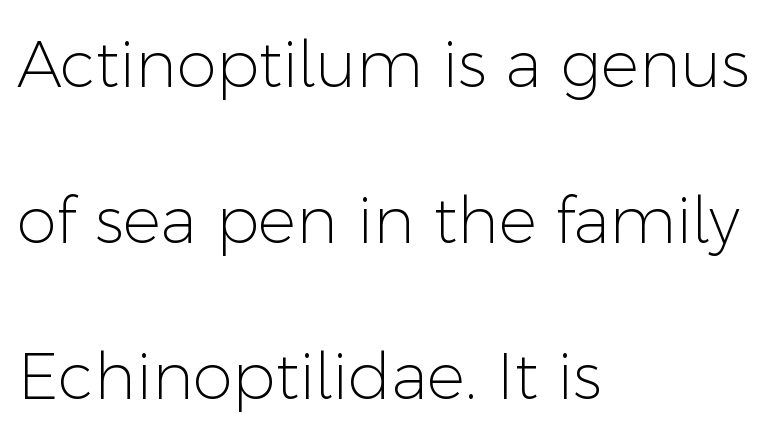
The image shows 64 px light sans-serif type, upright; set left-aligned, loose line spacing (2.44x), normal letter spacing, not underlined; low stroke contrast and a medium x-height.
